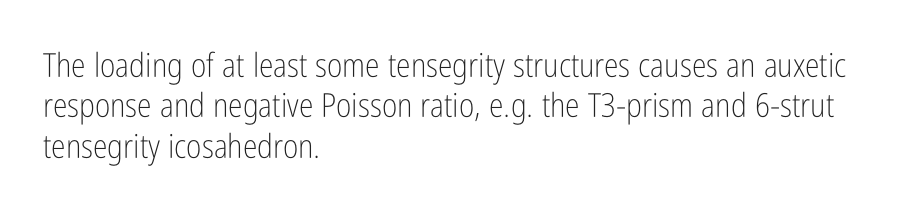
{"serif": "no", "italic": "no", "bold": "no", "weight": "light", "width": "condensed", "stroke_contrast": "low", "x_height": "medium", "monospaced": "no", "underline": "no", "align": "left", "line_spacing_ratio": 1.22, "letter_spacing": "normal", "letter_spacing_em": 0.0, "glyph_px": 33}
